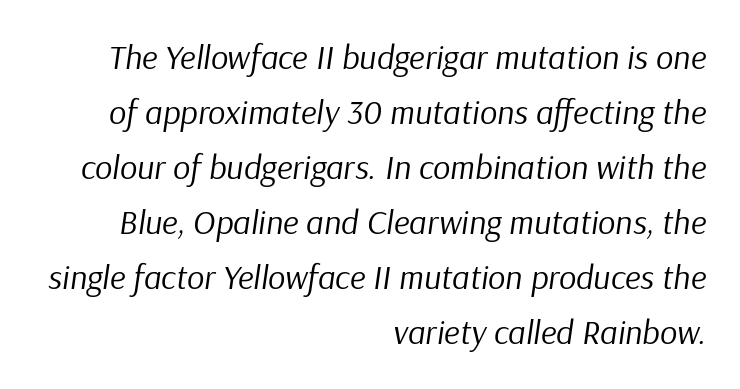
Q: Is the text bold? A: No.
Q: Is the text italic (slanted)? A: Yes, it leans right by about 9 degrees.
Q: Is the text underlined? A: No.
Q: How is the paragraph aligned? A: Right-aligned.
Q: Is the spacing between letters normal or unusually wide? A: Normal.
Q: Is the spacing between lines tight, normal or loose? A: Normal.
Q: Width (condensed, normal, or wide)? A: Normal.
Q: Stroke contrast? A: Low.
Q: x-height? A: Medium.
Q: Monospaced? A: No.
